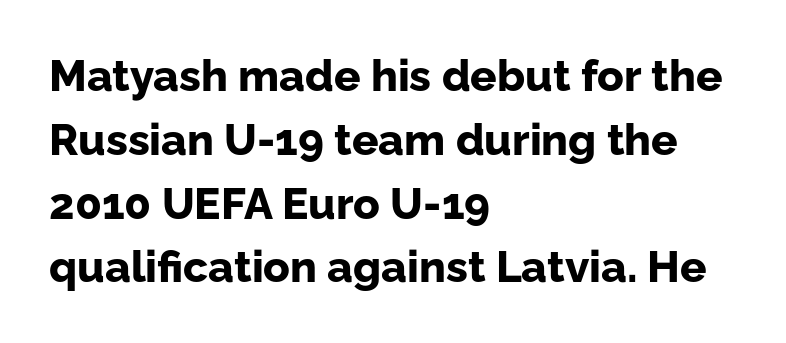
The rows are spaced the way most documents space them. The compositor pushed each line to the left boundary. Note: no serifs on the glyphs. The area under the type is left untouched. These lines are rendered in a variable-pitch font. Upright lettering throughout.
